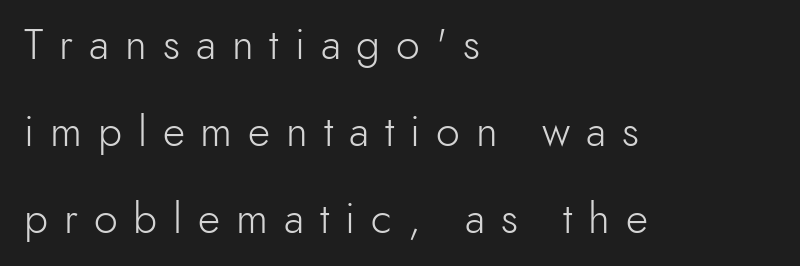
Q: Is the text bold? A: No.
Q: Is the text italic (slanted)? A: No, it is upright.
Q: Is the typeface a serif or a sans-serif typeface? A: Sans-serif.
Q: Is the text underlined? A: No.
Q: How is the paragraph aligned? A: Left-aligned.
Q: Is the spacing between letters normal or unusually wide? A: Unusually wide.
Q: Is the spacing between lines tight, normal or loose? A: Loose.
Q: Width (condensed, normal, or wide)? A: Normal.
Q: x-height? A: Small.
Q: Monospaced? A: No.
